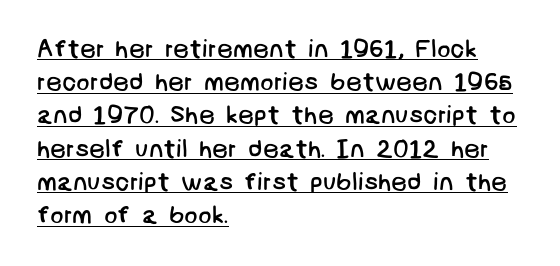
Q: Is the text bold? A: No.
Q: Is the text underlined? A: Yes.
Q: How is the paragraph aligned? A: Left-aligned.
Q: Is the spacing between letters normal or unusually wide? A: Normal.
Q: Is the spacing between lines tight, normal or loose? A: Normal.
